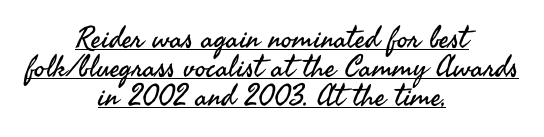
Q: Is the text bold? A: No.
Q: Is the text italic (slanted)? A: Yes.
Q: Is the typeface a serif or a sans-serif typeface? A: Sans-serif.
Q: Is the text underlined? A: Yes.
Q: How is the paragraph aligned? A: Centered.
Q: Is the spacing between letters normal or unusually wide? A: Normal.
Q: Is the spacing between lines tight, normal or loose? A: Tight.
Q: Width (condensed, normal, or wide)? A: Normal.
Q: Stroke contrast? A: Medium.
Q: x-height? A: Small.
Q: Monospaced? A: No.
